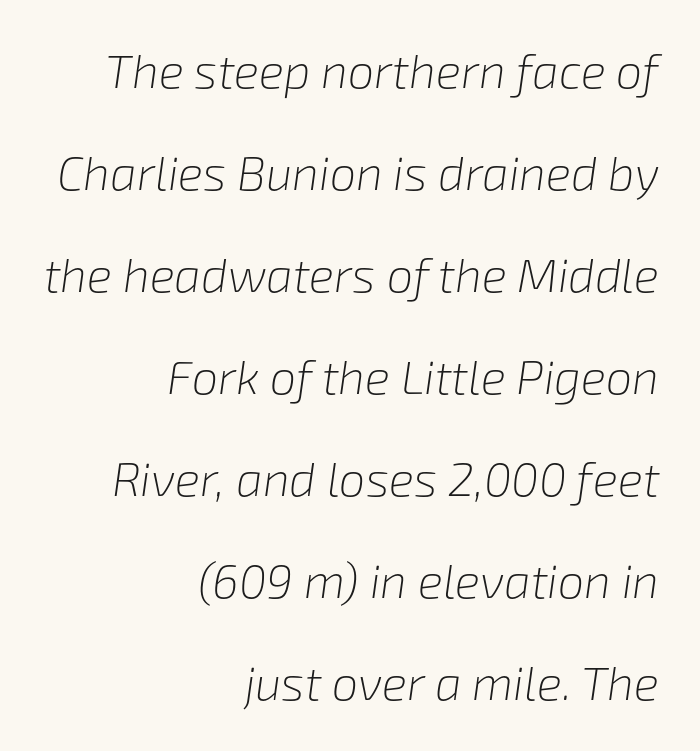
Q: Is the text bold? A: No.
Q: Is the text italic (slanted)? A: Yes, it leans right by about 8 degrees.
Q: Is the text underlined? A: No.
Q: How is the paragraph aligned? A: Right-aligned.
Q: Is the spacing between letters normal or unusually wide? A: Normal.
Q: Is the spacing between lines tight, normal or loose? A: Loose.
Q: Width (condensed, normal, or wide)? A: Normal.
Q: Stroke contrast? A: Low.
Q: x-height? A: Medium.
Q: Monospaced? A: No.
